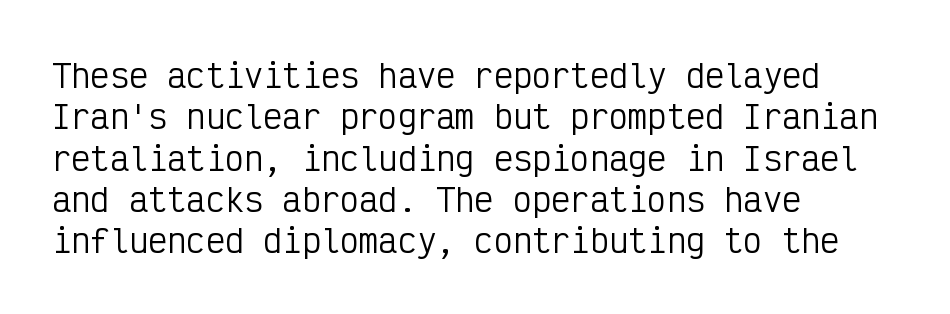
The image shows 32 px regular-weight, condensed sans-serif type, upright, monospaced; set left-aligned, normal line spacing (1.29x), normal letter spacing, not underlined; low stroke contrast and a medium x-height.
